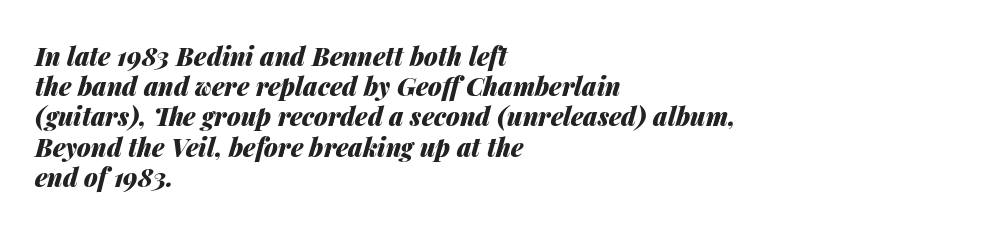
These lines carry a lot of weight — the face is fully bold. Visually the block forms a straight wall on the left and a jagged coastline on the right. The text carries the slant typical of an italic or oblique font. Type without underlining. There is no visible air inserted between adjacent glyphs.
